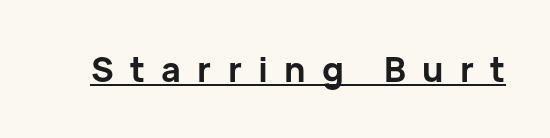
Typographically, this falls in the sans-serif category. These characters rest on top of a visible drawn line. This sample uses an upright cut, with every glyph sitting square on the baseline. The rendering uses a bold face; every stroke is thick and dark. The letterforms stand isolated, each surrounded by extra space.
